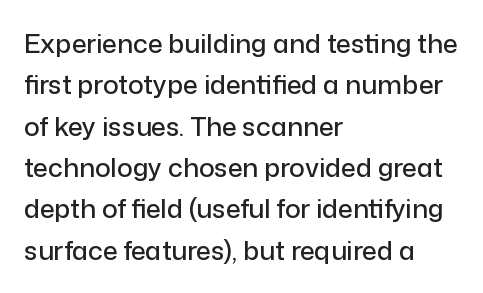
Honestly, there is no underline to notice here at all. Nothing unusual about the tracking: characters are spaced as the font intends. These lines stack with their left ends in a neat column. Posture: vertical. Normally led — the rows are evenly, conventionally spaced.
